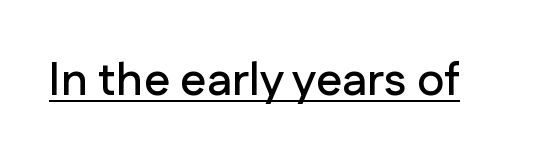
The image shows 46 px sans-serif type, upright; set normal letter spacing, underlined; low stroke contrast and a medium x-height.
